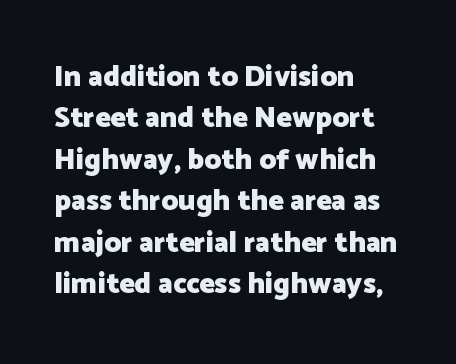
{"serif": "no", "italic": "no", "bold": "yes", "weight": "heavy", "width": "normal", "stroke_contrast": "low", "x_height": "medium", "monospaced": "no", "underline": "no", "align": "left", "line_spacing": "normal", "line_spacing_ratio": 1.43, "letter_spacing": "normal", "letter_spacing_em": 0.0, "glyph_px": 29}
